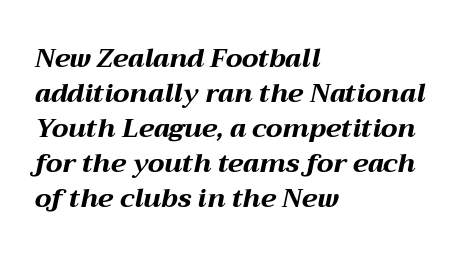
Descenders are the only things crossing below the line. Does the lettering tilt? It does — this is italic. The line-height multiplier appears to be the usual default. Typeset ragged right — the left edge is the straight one. These lines carry a lot of weight — the face is fully bold. Default kerning and tracking; the words read as compact shapes.
